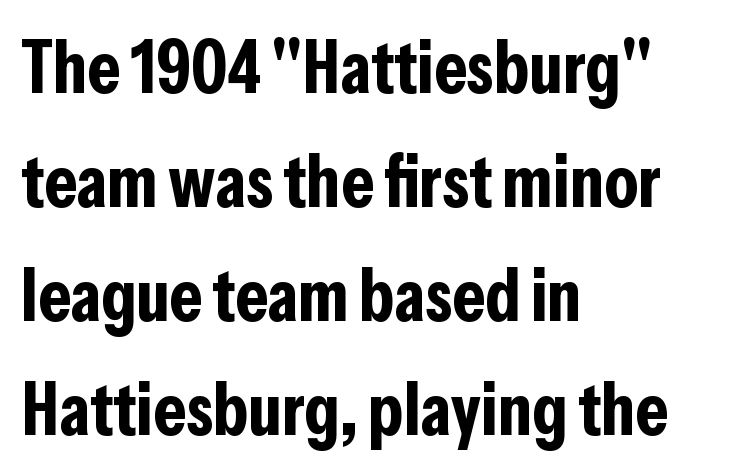
The paragraph has a hard left edge and a soft right edge. In terms of letterform style, serifs are entirely absent. Beneath every word, the page is bare. This sample uses plain, unmodified letter spacing. Bold? Absolutely — the strokes are thick and heavy.
